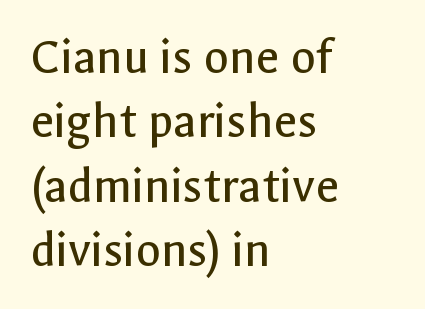
Q: Is the text bold? A: No.
Q: Is the text italic (slanted)? A: No, it is upright.
Q: Is the typeface a serif or a sans-serif typeface? A: Sans-serif.
Q: Is the text underlined? A: No.
Q: How is the paragraph aligned? A: Left-aligned.
Q: Is the spacing between letters normal or unusually wide? A: Normal.
Q: Width (condensed, normal, or wide)? A: Normal.
Q: x-height? A: Medium.
Q: Monospaced? A: No.
